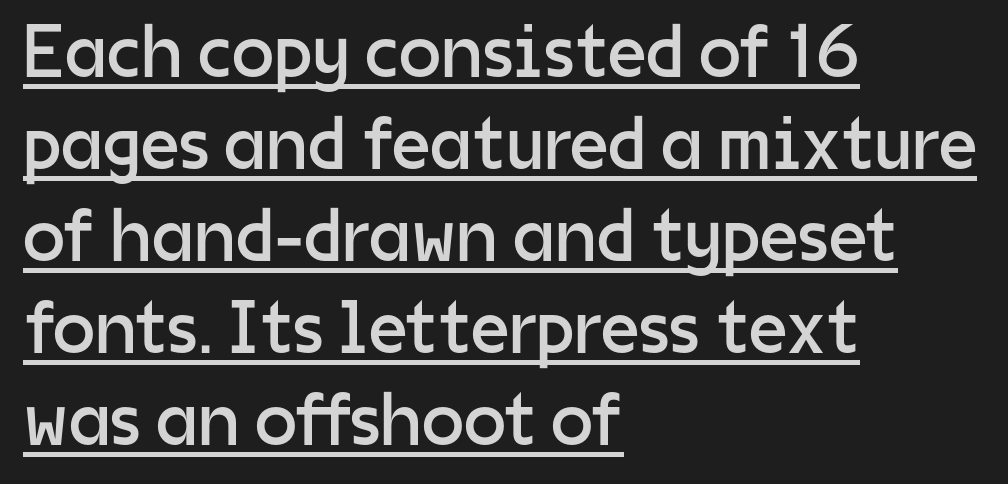
Q: Is the text bold? A: No.
Q: Is the text italic (slanted)? A: No, it is upright.
Q: Is the typeface a serif or a sans-serif typeface? A: Sans-serif.
Q: Is the text underlined? A: Yes.
Q: How is the paragraph aligned? A: Left-aligned.
Q: Is the spacing between letters normal or unusually wide? A: Normal.
Q: Width (condensed, normal, or wide)? A: Normal.
Q: Stroke contrast? A: Low.
Q: x-height? A: Medium.
Q: Monospaced? A: No.
